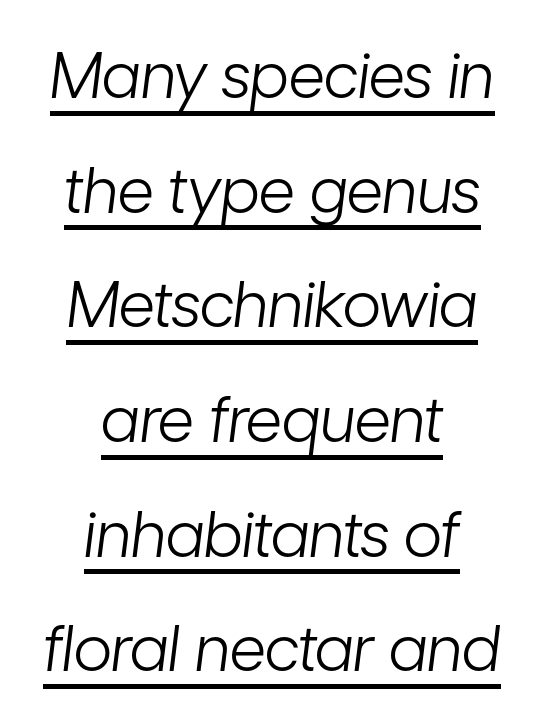
{"italic": "yes", "lean": "right", "slant_degrees": 7, "bold": "no", "weight": "light", "width": "condensed", "stroke_contrast": "low", "x_height": "medium", "monospaced": "no", "underline": "yes", "align": "center", "line_spacing_ratio": 1.82, "letter_spacing": "normal", "letter_spacing_em": 0.0, "glyph_px": 63}
